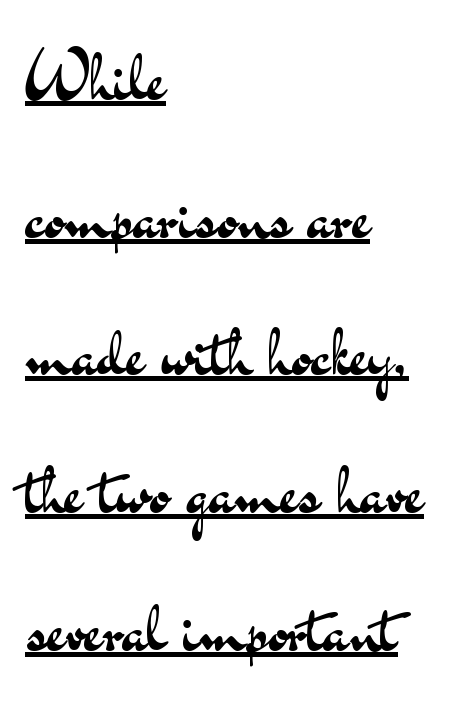
The image shows 71 px regular-weight, wide sans-serif type; set left-aligned, loose line spacing (1.94x), normal letter spacing, underlined; medium stroke contrast and a small x-height.
